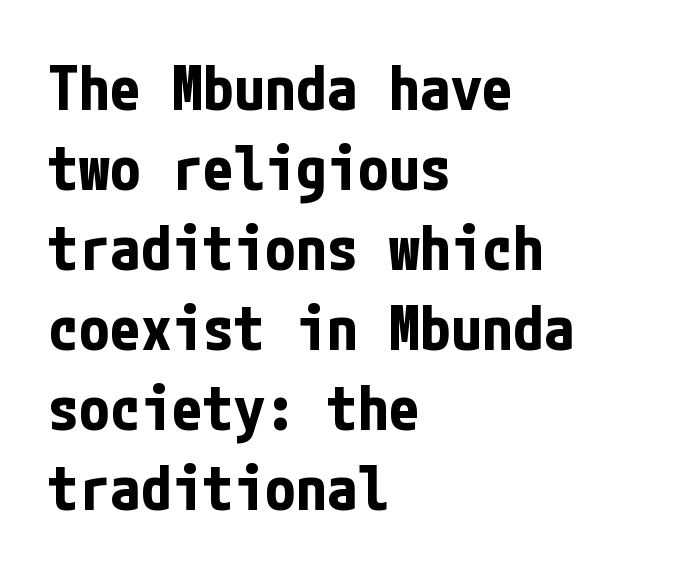
No extra tracking has been applied to these lines. The rag falls on the right side of this text block. Each row of text sits above clean, open space. Type style note: lacks serifs.
